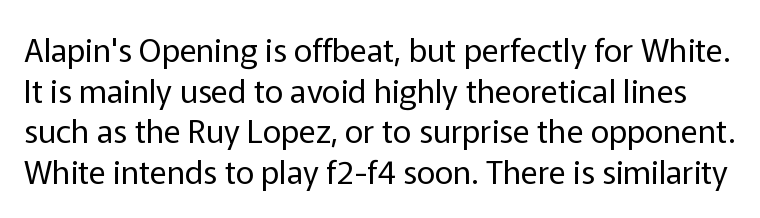
Q: Is the text bold? A: No.
Q: Is the text italic (slanted)? A: No, it is upright.
Q: Is the typeface a serif or a sans-serif typeface? A: Sans-serif.
Q: Is the text underlined? A: No.
Q: Is the spacing between letters normal or unusually wide? A: Normal.
Q: Is the spacing between lines tight, normal or loose? A: Normal.
Q: Width (condensed, normal, or wide)? A: Normal.
Q: Stroke contrast? A: Low.
Q: x-height? A: Medium.
Q: Monospaced? A: No.
